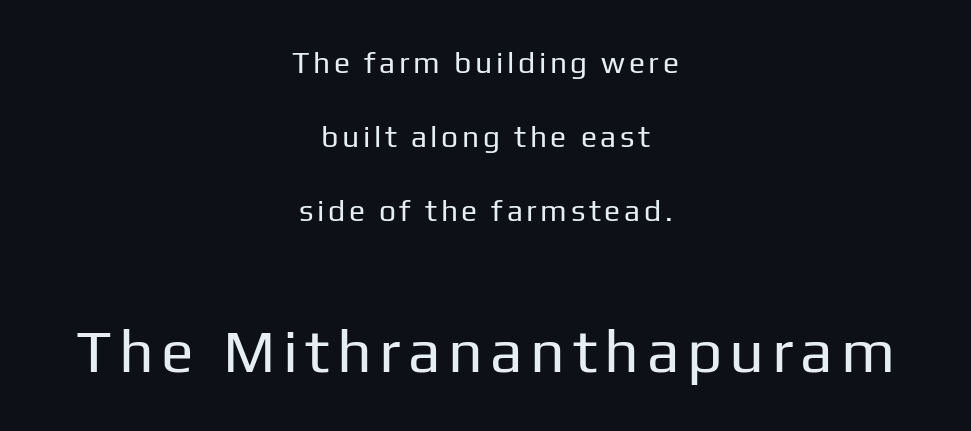
Vertical stems look standard width or narrower in stroke. Nope, no serifs anywhere on these letters. Rendered with straight, roman letterforms. The later block is typeset at a bigger size than the earlier block.
